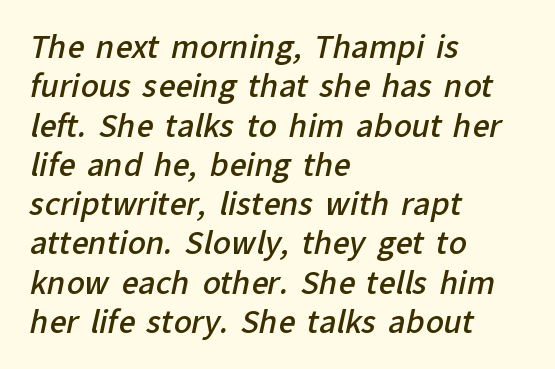
These lines are rendered in a variable-pitch font. Are there feet on the stems? There aren't — it's a sans. Is the type bold? Partly — it's a semibold, heavier than regular but not fully bold. The string is rendered with underlining switched off.
